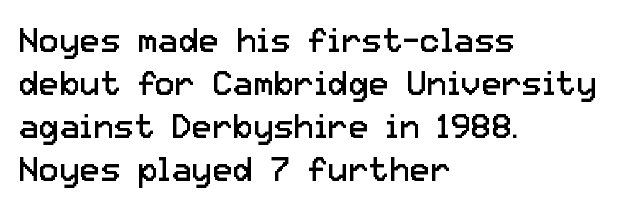
Q: Is the text bold? A: No.
Q: Is the text italic (slanted)? A: No, it is upright.
Q: Is the typeface a serif or a sans-serif typeface? A: Sans-serif.
Q: Is the text underlined? A: No.
Q: How is the paragraph aligned? A: Left-aligned.
Q: Is the spacing between letters normal or unusually wide? A: Normal.
Q: Is the spacing between lines tight, normal or loose? A: Normal.
Q: Width (condensed, normal, or wide)? A: Normal.
Q: Stroke contrast? A: Low.
Q: x-height? A: Medium.
Q: Monospaced? A: No.
